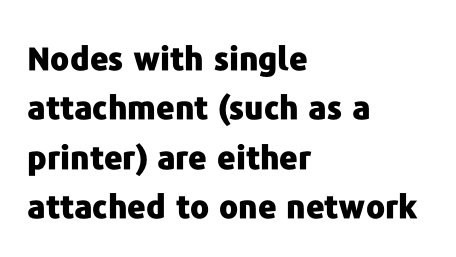
This is roman type, the default non-slanted kind. The letters sit at their default tracking, neither squeezed nor spread. Glance below the letters and you will spot only blank space. Does the type have serifs? No, each stem ends abruptly. What's the leading like? Ordinary, nothing unusual.
